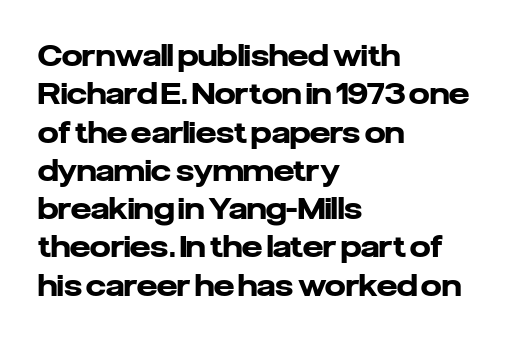
{"serif": "no", "italic": "no", "bold": "yes", "weight": "heavy", "width": "normal", "stroke_contrast": "low", "x_height": "medium", "monospaced": "no", "underline": "no", "align": "left", "line_spacing": "normal", "line_spacing_ratio": 1.32, "letter_spacing": "normal", "letter_spacing_em": 0.0, "glyph_px": 29}
